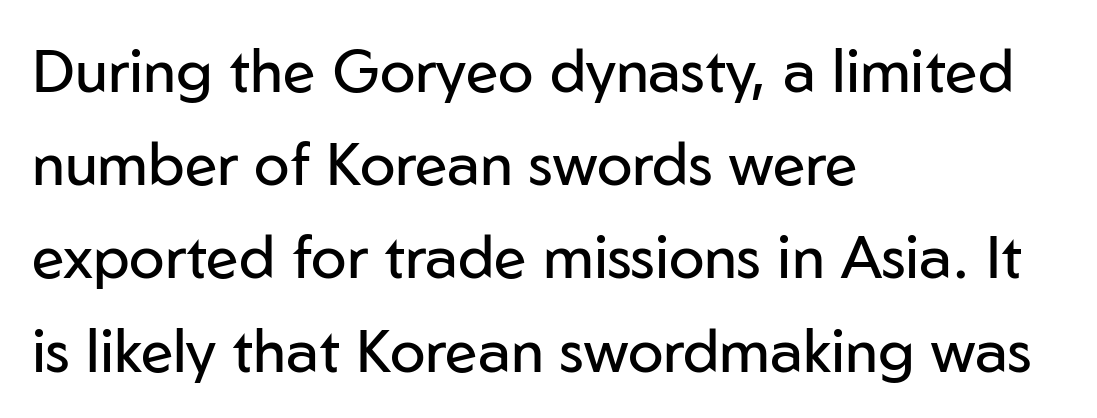
{"serif": "no", "italic": "no", "bold": "no", "weight": "regular", "width": "normal", "stroke_contrast": "low", "x_height": "medium", "monospaced": "no", "underline": "no", "align": "left", "line_spacing": "normal", "line_spacing_ratio": 1.58, "letter_spacing": "normal", "letter_spacing_em": 0.0, "glyph_px": 59}
